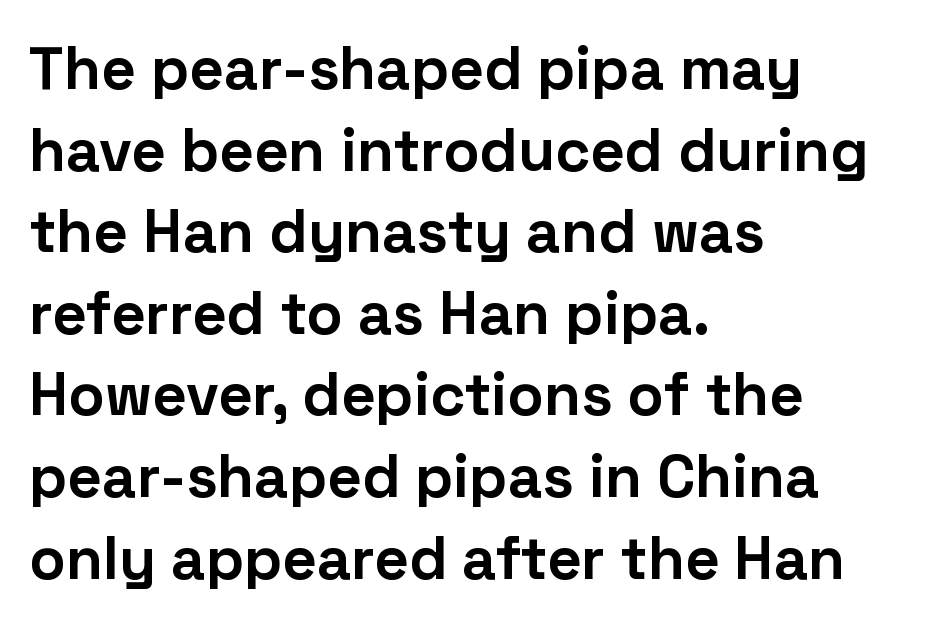
Plain, unruled lines of type. A sans-serif font was chosen for this passage. Layout note: lines flush left. Character widths vary here, with narrow letters taking less room than wide ones.
